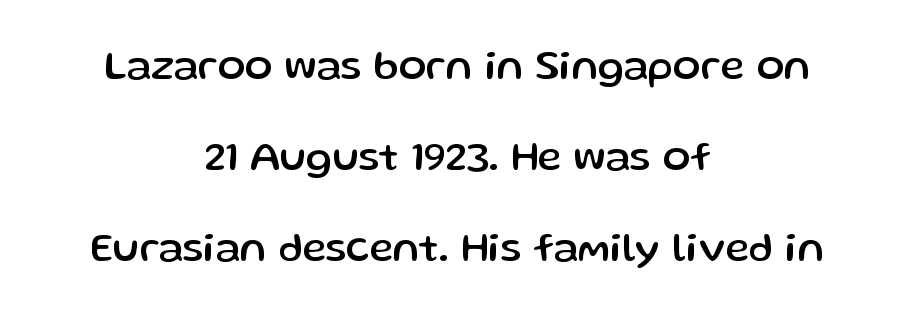
Q: Is the text italic (slanted)? A: No, it is upright.
Q: Is the typeface a serif or a sans-serif typeface? A: Sans-serif.
Q: Is the text underlined? A: No.
Q: How is the paragraph aligned? A: Centered.
Q: Is the spacing between letters normal or unusually wide? A: Normal.
Q: Is the spacing between lines tight, normal or loose? A: Loose.
Q: Width (condensed, normal, or wide)? A: Normal.
Q: Stroke contrast? A: Low.
Q: x-height? A: Medium.
Q: Monospaced? A: No.
